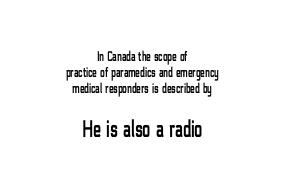
{"italic": "no", "underline": "no", "align": "center", "line_spacing": "tight", "line_spacing_ratio": 1.15, "letter_spacing": "normal", "letter_spacing_em": 0.0, "larger_block": "second", "size_ratio": 1.71, "glyph_px": 24}
